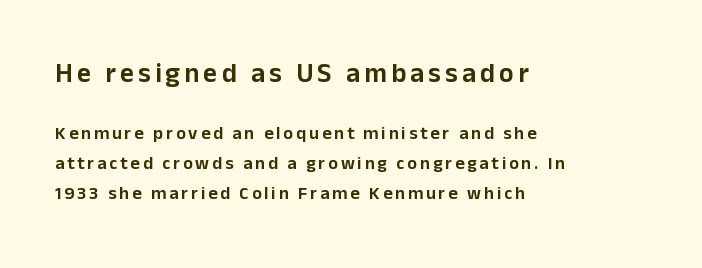
All the whitespace from short lines collects on the right. The letters stand upright; this is a roman face. The emphasis by scale lands on block number one, above. Glance below the letters and you will spot only blank space.
